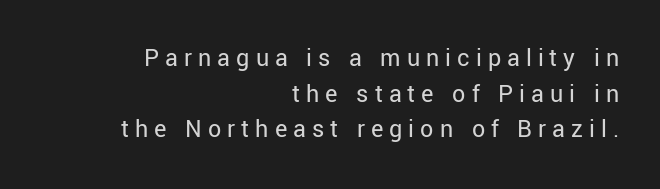
Q: Is the text bold? A: No.
Q: Is the text italic (slanted)? A: No, it is upright.
Q: Is the text underlined? A: No.
Q: How is the paragraph aligned? A: Right-aligned.
Q: Is the spacing between letters normal or unusually wide? A: Unusually wide.
Q: Is the spacing between lines tight, normal or loose? A: Normal.
